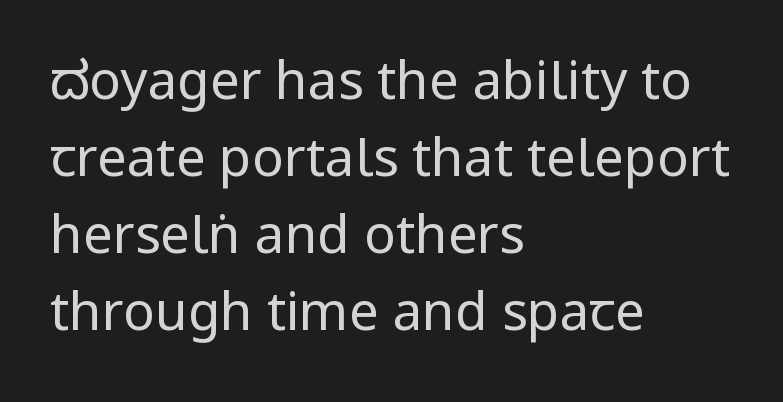
Q: Is the text bold? A: No.
Q: Is the text italic (slanted)? A: No, it is upright.
Q: Is the typeface a serif or a sans-serif typeface? A: Sans-serif.
Q: Is the text underlined? A: No.
Q: How is the paragraph aligned? A: Left-aligned.
Q: Is the spacing between letters normal or unusually wide? A: Normal.
Q: Is the spacing between lines tight, normal or loose? A: Normal.
Q: Width (condensed, normal, or wide)? A: Condensed.
Q: Stroke contrast? A: Low.
Q: x-height? A: Large.
Q: Monospaced? A: No.
